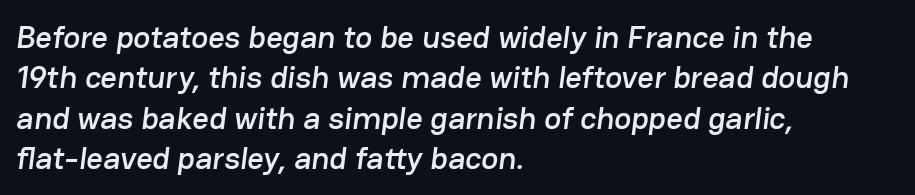
Teacher's note: observe the even left margin — that is flush-left alignment. The gaps between neighbouring characters are ordinary and unremarkable. Observe the absence of serifs on each vertical stroke in this sample. Line spacing here is normal. Each letter keeps its own natural width here, so spacing adapts to shape.
